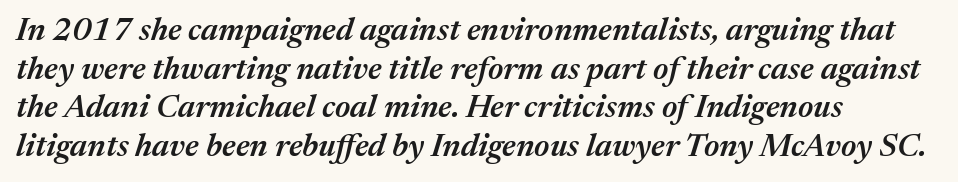
The image shows 32 px semibold type, italic (leaning right); set left-aligned, line spacing 1.21x, normal letter spacing, not underlined; medium stroke contrast and a medium x-height.
